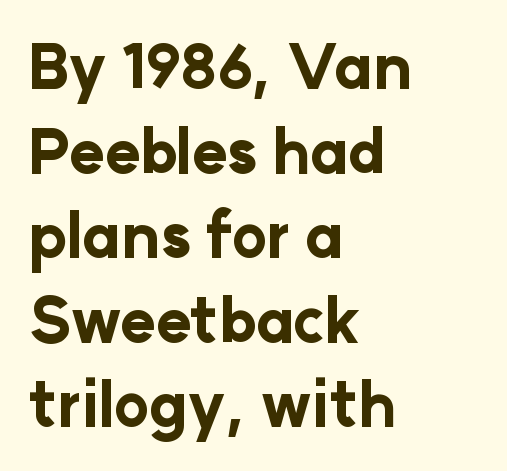
{"serif": "no", "italic": "no", "bold": "yes", "weight": "bold", "width": "normal", "stroke_contrast": "low", "x_height": "medium", "monospaced": "no", "underline": "no", "align": "left", "line_spacing": "normal", "line_spacing_ratio": 1.41, "letter_spacing": "normal", "letter_spacing_em": 0.0, "glyph_px": 60}
